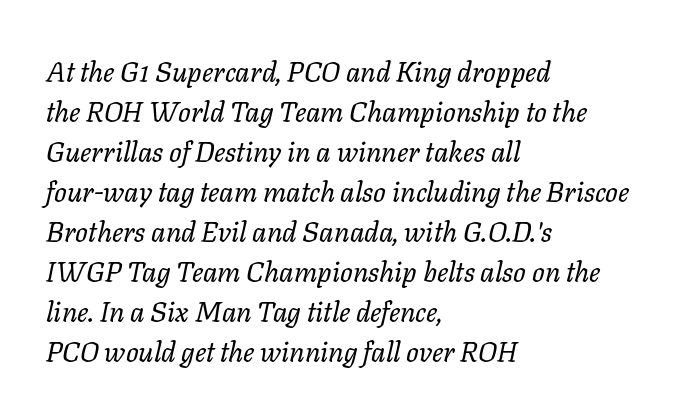
{"italic": "yes", "lean": "right", "slant_degrees": 11, "bold": "no", "weight": "regular", "width": "normal", "stroke_contrast": "low", "x_height": "medium", "monospaced": "no", "underline": "no", "align": "left", "line_spacing": "normal", "line_spacing_ratio": 1.43, "letter_spacing": "normal", "letter_spacing_em": 0.0, "glyph_px": 28}
